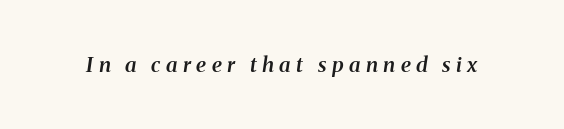
{"italic": "yes", "lean": "right", "slant_degrees": 8, "bold": "semi", "underline": "no", "letter_spacing": "wide", "letter_spacing_em": 0.26, "glyph_px": 21}
